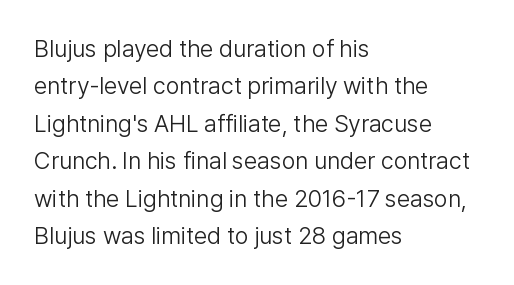
Evenly set lines give the paragraph a standard silhouette. Here the glyphs are tracked normally, forming tight word shapes. Rule under the text: the space is simply empty. Italic? Not at all — the glyphs are vertical. These glyphs show unthickened strokes, regular width or finer.
